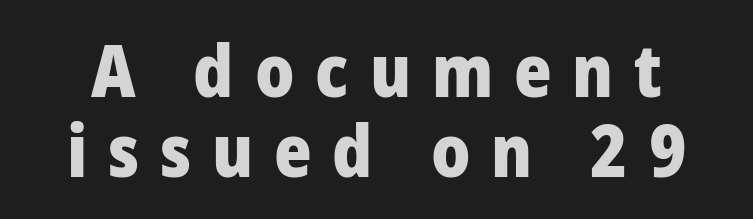
Q: Is the text bold? A: Yes.
Q: Is the text italic (slanted)? A: No, it is upright.
Q: Is the typeface a serif or a sans-serif typeface? A: Sans-serif.
Q: Is the text underlined? A: No.
Q: Is the spacing between letters normal or unusually wide? A: Unusually wide.
Q: Is the spacing between lines tight, normal or loose? A: Tight.
Q: Width (condensed, normal, or wide)? A: Normal.
Q: Stroke contrast? A: Low.
Q: x-height? A: Medium.
Q: Monospaced? A: No.
